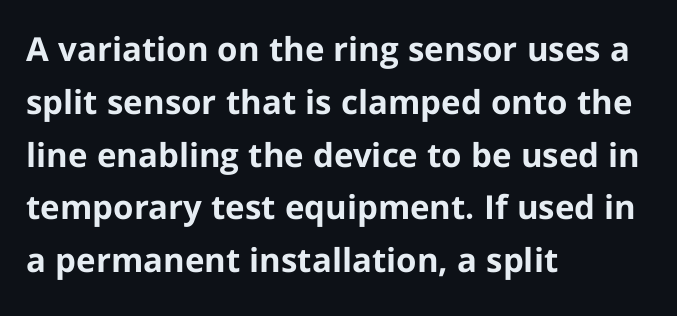
Check the space under the baseline: it is left empty. Upright lettering throughout. A typesetter would call this proportional, since set widths differ per character. Its strokes are broad and dark, the hallmark of bold type.
